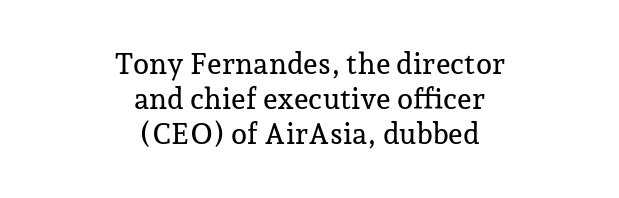
Underlining? Definitely not there. The typography opts for an upright posture over an oblique one. Each letter keeps its own natural width here, so spacing adapts to shape. The gaps between neighbouring characters are ordinary and unremarkable. To sum up the face: it has serifs.
